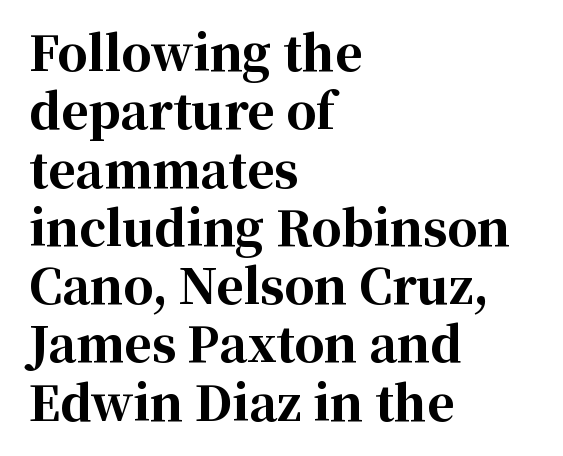
The image shows 47 px bold serif type, upright; set left-aligned, line spacing 1.24x, normal letter spacing, not underlined; high stroke contrast and a medium x-height.
